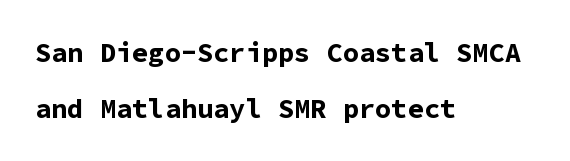
The image shows 27 px bold type, upright; set left-aligned, loose line spacing (2.07x), normal letter spacing, not underlined.
